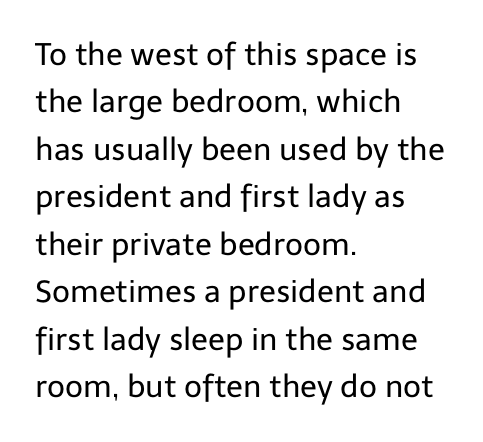
Regarding serifs, this sample does without them. Think standard paragraph weight, or any step lighter than that. The face used here is proportionally spaced, like ordinary book or web type. The letters stand upright; this is a roman face. Nobody drew a line under any word here. The passage is arranged the way most books set body copy — flush left.
